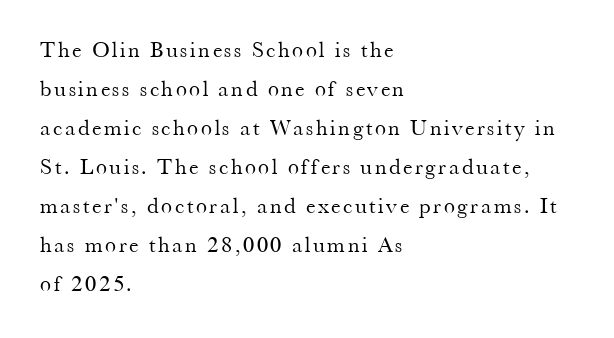
Nothing heavy about these letters — not bold at all. Left-aligned paragraph, ragged on the right. Ascenders rise straight up at ninety degrees. Just letters on the line, the space beneath them empty.
